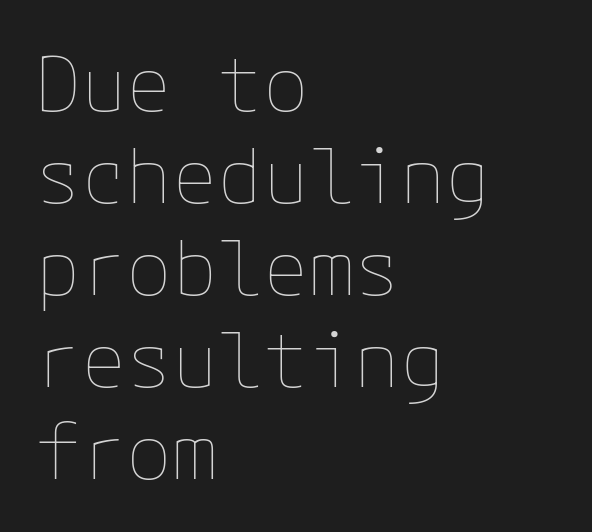
Q: Is the text bold? A: No.
Q: Is the text italic (slanted)? A: No, it is upright.
Q: Is the text underlined? A: No.
Q: How is the paragraph aligned? A: Left-aligned.
Q: Is the spacing between letters normal or unusually wide? A: Normal.
Q: Width (condensed, normal, or wide)? A: Normal.
Q: Stroke contrast? A: Low.
Q: x-height? A: Medium.
